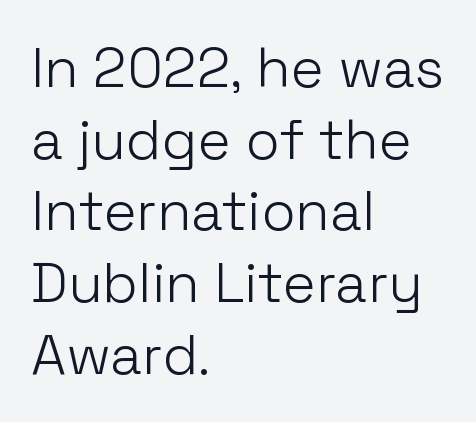
The image shows 56 px light sans-serif type, upright; set left-aligned, normal line spacing (1.28x), normal letter spacing, not underlined; low stroke contrast and a medium x-height.
